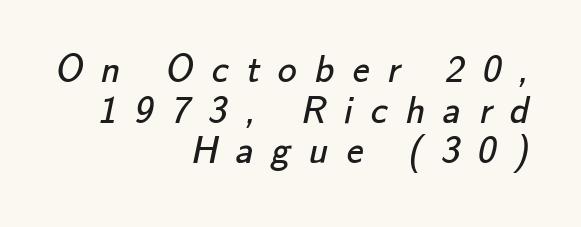
{"serif": "no", "bold": "no", "weight": "regular", "width": "normal", "stroke_contrast": "low", "x_height": "small", "monospaced": "no", "underline": "no", "align": "right", "line_spacing": "tight", "line_spacing_ratio": 1.07, "letter_spacing": "wide", "letter_spacing_em": 0.47, "glyph_px": 38}
